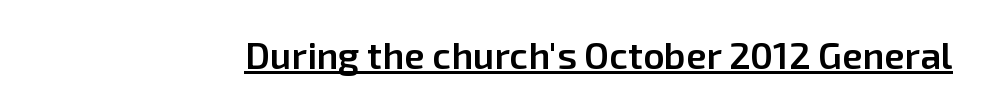
Typesetter's note: demi weight, one step under bold. A typesetter would call this proportional, since set widths differ per character. Each line of the rendering has a horizontal stroke beneath the glyphs. Tall strokes in this sample are plumb rather than angled. Each letter's strokes conclude bluntly, with no projecting serifs.
